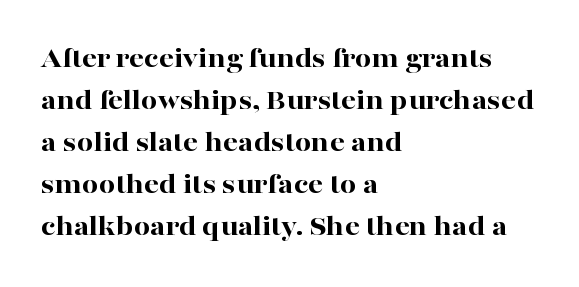
{"serif": "yes", "italic": "no", "bold": "yes", "weight": "bold", "width": "wide", "stroke_contrast": "high", "x_height": "medium", "monospaced": "no", "underline": "no", "align": "left", "line_spacing": "normal", "line_spacing_ratio": 1.45, "letter_spacing": "normal", "letter_spacing_em": 0.0, "glyph_px": 29}
